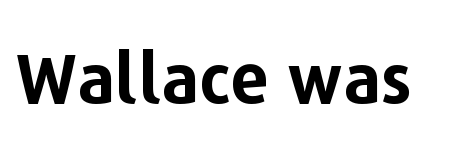
The letters advance in unequal steps, a hallmark of proportional type. Check under the words: just untouched page. Here the glyphs are tracked normally, forming tight word shapes. Pretty heavy lettering here — definitely bold. When letters stand straight like this, we call the style roman or upright. Font category for this specimen: sans-serif.
